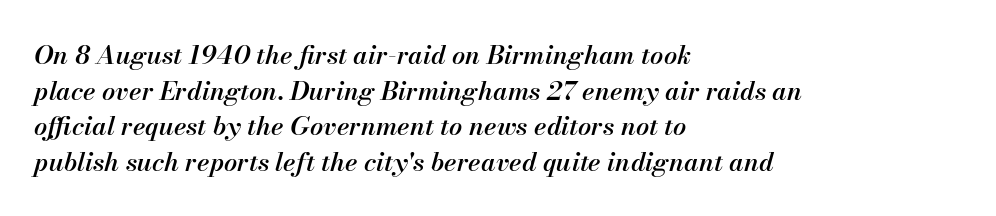
Leading matches the norm, producing a regular column. Left-aligned paragraph, ragged on the right. Is the letter spacing exaggerated? No — it looks like the ordinary default. Emphasis-style slanted type is in use. A somewhat darkened texture: the type is semibold rather than bold. Only glyphs here, with clear space below each row.
